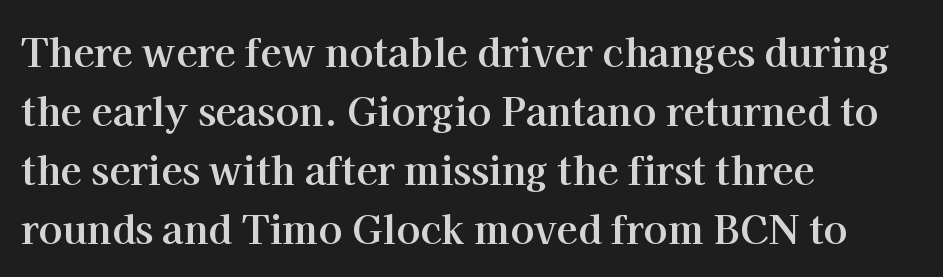
{"serif": "yes", "italic": "no", "bold": "yes", "weight": "bold", "width": "normal", "stroke_contrast": "high", "x_height": "medium", "monospaced": "no", "underline": "no", "align": "left", "line_spacing": "normal", "line_spacing_ratio": 1.51, "letter_spacing": "normal", "letter_spacing_em": 0.0, "glyph_px": 39}
